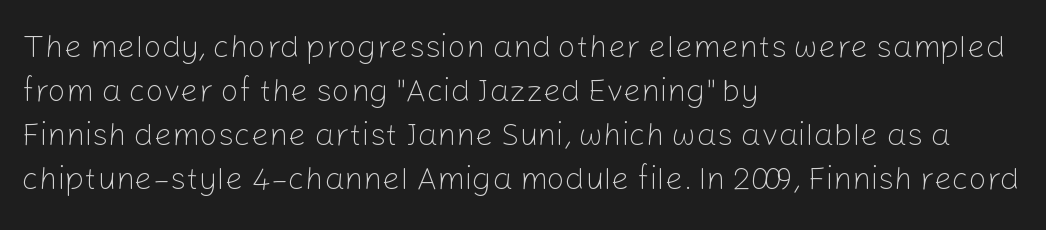
The image shows 32 px light sans-serif type, upright; set left-aligned, normal line spacing (1.37x), normal letter spacing, not underlined; low stroke contrast and a medium x-height.
